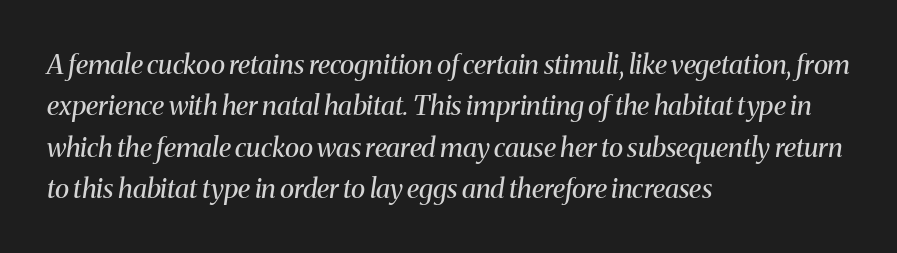
The image shows 27 px text type, italic (leaning right); set left-aligned, normal line spacing (1.53x), normal letter spacing, not underlined.
